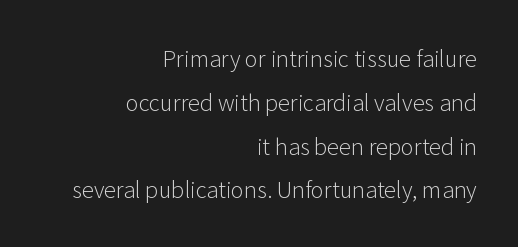
The image shows 22 px text type, upright; set right-aligned, loose line spacing (1.99x), normal letter spacing, not underlined.
